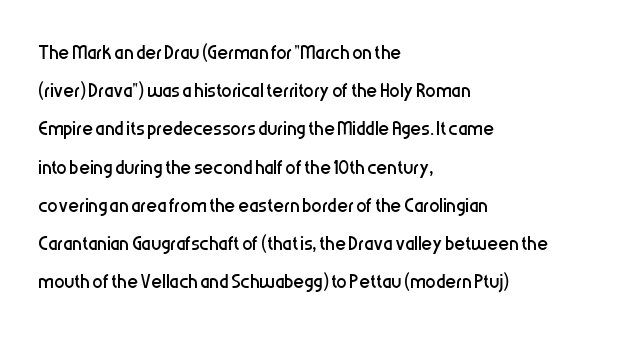
{"italic": "no", "bold": "no", "underline": "no", "align": "left", "line_spacing": "normal", "line_spacing_ratio": 1.47, "letter_spacing": "normal", "letter_spacing_em": 0.0, "glyph_px": 26}
